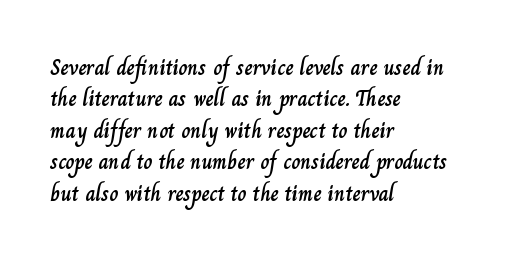
The image shows 22 px text type; set left-aligned, normal line spacing (1.43x), normal letter spacing, not underlined.
